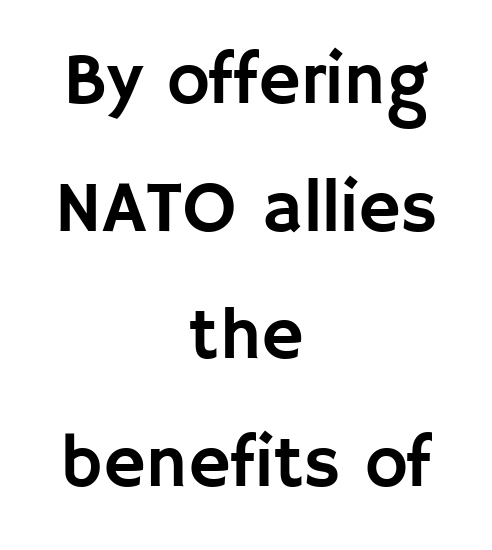
The image shows 73 px sans-serif type, upright; set centered, line spacing 1.75x, normal letter spacing, not underlined; low stroke contrast and a large x-height.
